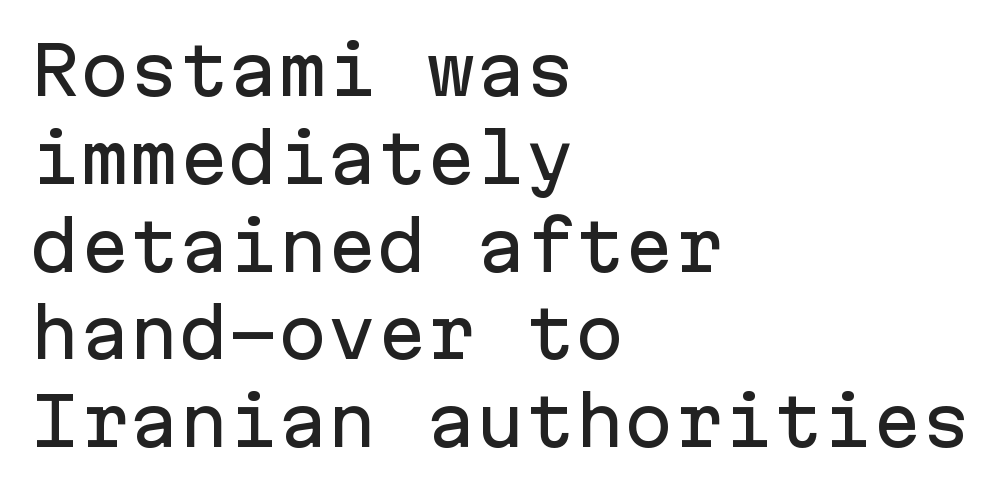
The image shows 66 px sans-serif type, upright, monospaced; set left-aligned, normal line spacing (1.33x), normal letter spacing, not underlined; low stroke contrast and a medium x-height.
